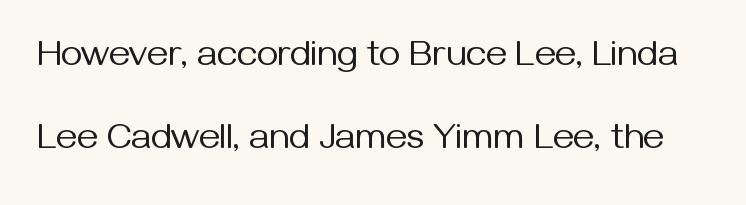
Q: Is the text bold? A: No.
Q: Is the text italic (slanted)? A: No, it is upright.
Q: Is the typeface a serif or a sans-serif typeface? A: Sans-serif.
Q: Is the text underlined? A: No.
Q: Is the spacing between letters normal or unusually wide? A: Normal.
Q: Is the spacing between lines tight, normal or loose? A: Loose.
Q: Width (condensed, normal, or wide)? A: Normal.
Q: Stroke contrast? A: Medium.
Q: x-height? A: Medium.
Q: Monospaced? A: No.
